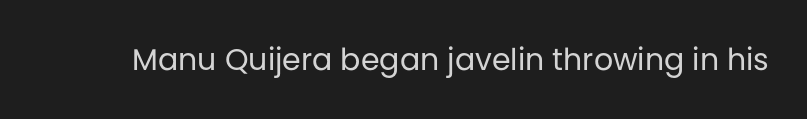
Q: Is the text bold? A: No.
Q: Is the text italic (slanted)? A: No, it is upright.
Q: Is the typeface a serif or a sans-serif typeface? A: Sans-serif.
Q: Is the text underlined? A: No.
Q: Is the spacing between letters normal or unusually wide? A: Normal.
Q: Width (condensed, normal, or wide)? A: Normal.
Q: Stroke contrast? A: Low.
Q: x-height? A: Large.
Q: Monospaced? A: No.
